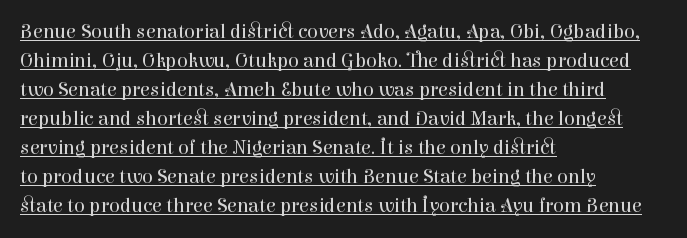
Q: Is the text bold? A: No.
Q: Is the text italic (slanted)? A: No, it is upright.
Q: Is the text underlined? A: Yes.
Q: How is the paragraph aligned? A: Left-aligned.
Q: Is the spacing between letters normal or unusually wide? A: Normal.
Q: Is the spacing between lines tight, normal or loose? A: Normal.
